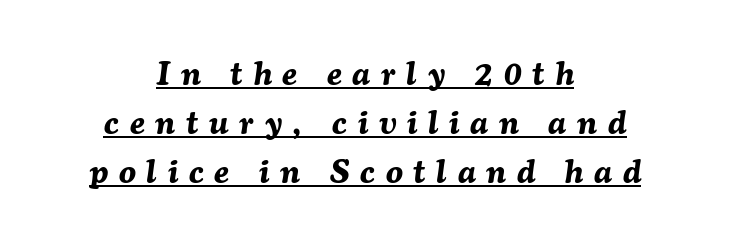
The image shows 34 px bold type, italic (leaning right); set centered, normal line spacing (1.44x), unusually wide letter spacing (+0.32 em), underlined; medium stroke contrast and a medium x-height.
